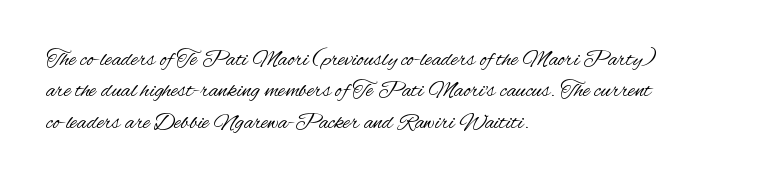
One glance says typical: line gaps are just what's usual. What stands out about the letter spacing? Nothing — it is the standard amount. This reads as an unemphasized weight, regular at the heaviest. The text block is weighted toward the left margin, trailing off unevenly rightward. Descender tails drop into unmarked territory.
